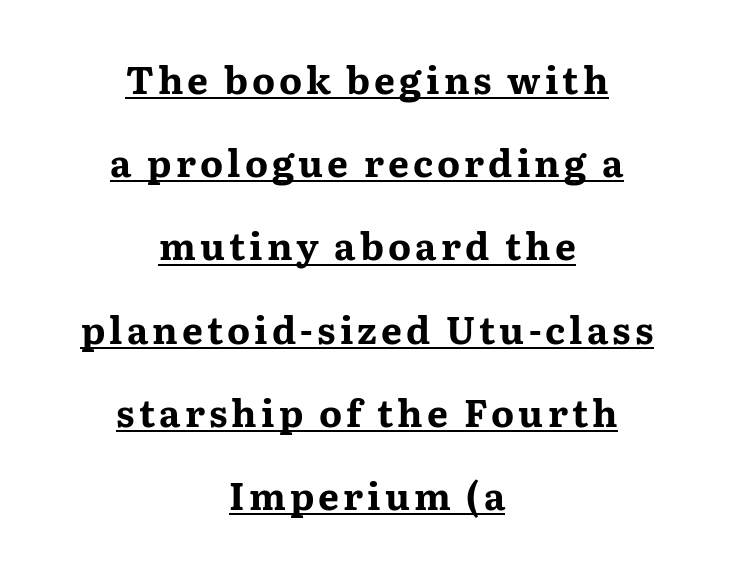
The image shows 37 px bold, wide serif type, upright; set centered, loose line spacing (2.25x), underlined; medium stroke contrast and a medium x-height.
